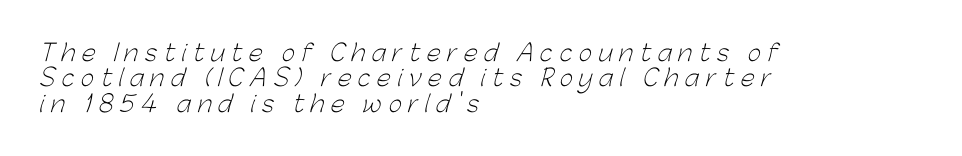
The image shows 23 px text type; set left-aligned, tight line spacing (1.1x), unusually wide letter spacing (+0.28 em), not underlined.
